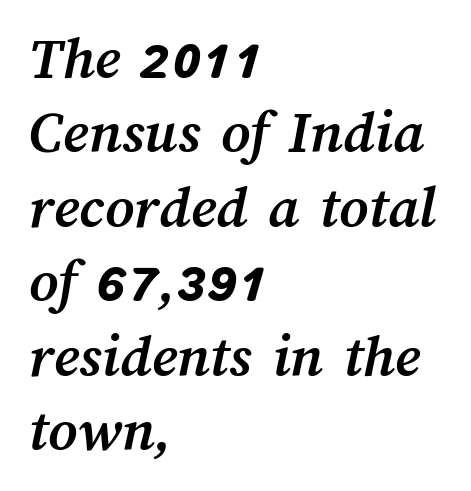
The image shows 62 px semibold type; set left-aligned, line spacing 1.2x, normal letter spacing, not underlined; medium stroke contrast and a medium x-height.
